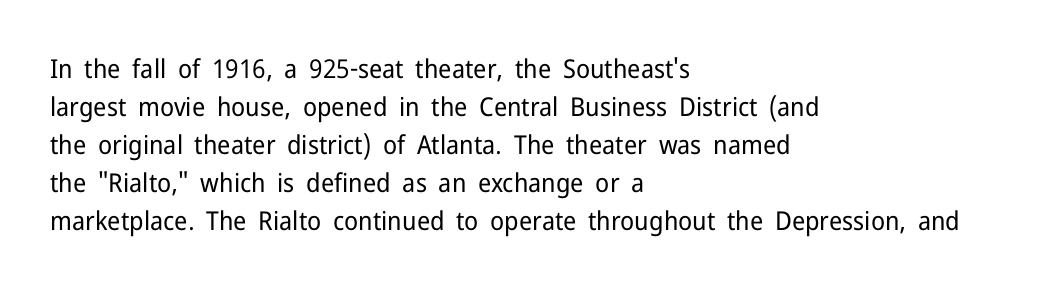
The image shows 26 px text type, upright; set left-aligned, normal line spacing (1.46x), normal letter spacing, not underlined.
